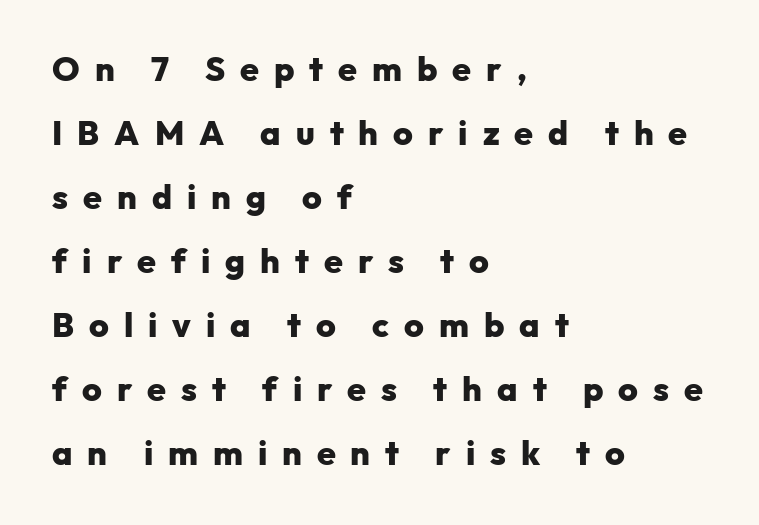
The image shows 34 px heavy sans-serif type, upright; set left-aligned, line spacing 1.88x, unusually wide letter spacing (+0.44 em), not underlined; low stroke contrast and a medium x-height.
